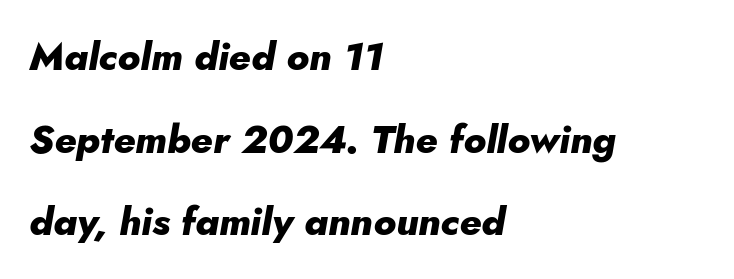
The space directly below the letters is spotless. Do the characters align in a grid? No, the font is proportional. This sample trades compactness for vertical openness between lines. The characters look thick and weighty, a clear bold. The face used here is rendered with its standard letterfit. A typesetter would mark this as italic.
